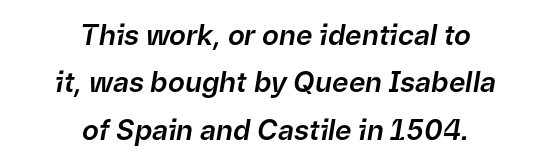
{"italic": "yes", "lean": "right", "slant_degrees": 9, "width": "normal", "stroke_contrast": "low", "x_height": "medium", "monospaced": "no", "underline": "no", "align": "center", "line_spacing": "normal", "line_spacing_ratio": 1.69, "letter_spacing": "normal", "letter_spacing_em": 0.0, "glyph_px": 28}
